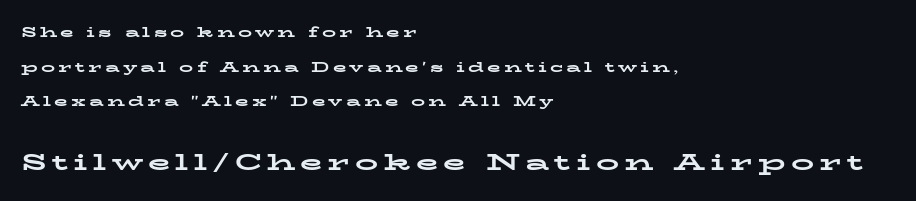
Q: Is the text bold? A: Yes.
Q: Is the text italic (slanted)? A: No, it is upright.
Q: Is the text underlined? A: No.
Q: How is the paragraph aligned? A: Left-aligned.
Q: Is the spacing between letters normal or unusually wide? A: Unusually wide.
Q: Is the spacing between lines tight, normal or loose? A: Loose.
Q: Which block of text is set in a larger size, the first (top) or the second (bottom)? A: The second (bottom) one.
